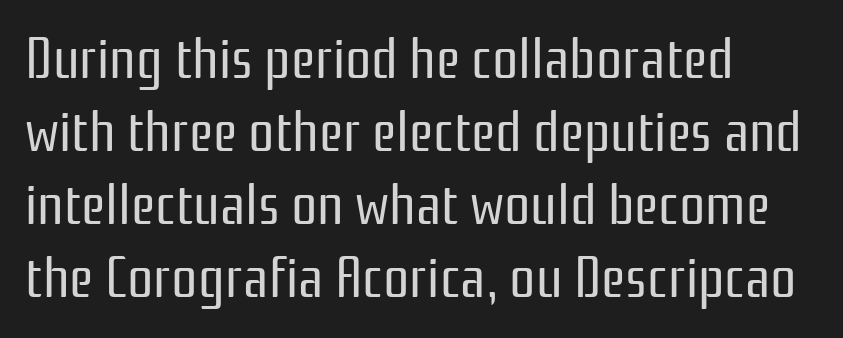
Posture: straight, roman, zero tilt. The rows are spaced the way most documents space them. Do the characters align in a grid? No, the font is proportional. The baseline area is clear. The glyphs in this specimen are sans serif. There is no visible air inserted between adjacent glyphs.
